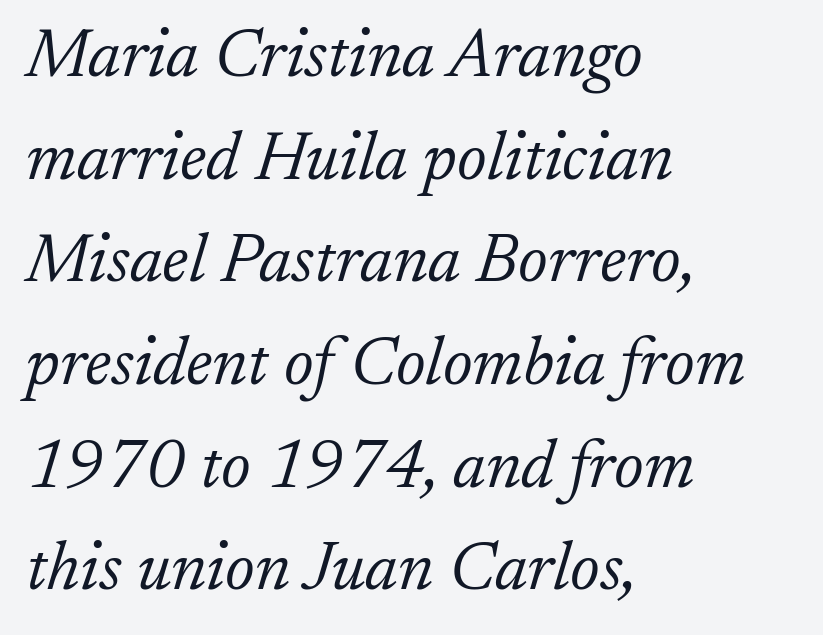
Q: Is the text bold? A: No.
Q: Is the text italic (slanted)? A: Yes, it leans right by about 17 degrees.
Q: Is the typeface a serif or a sans-serif typeface? A: Serif.
Q: Is the text underlined? A: No.
Q: How is the paragraph aligned? A: Left-aligned.
Q: Is the spacing between letters normal or unusually wide? A: Normal.
Q: Is the spacing between lines tight, normal or loose? A: Normal.
Q: Width (condensed, normal, or wide)? A: Normal.
Q: Stroke contrast? A: Low.
Q: x-height? A: Small.
Q: Monospaced? A: No.
